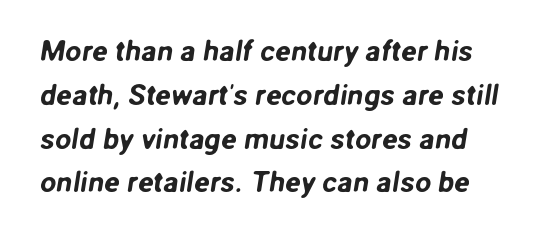
{"serif": "no", "width": "normal", "stroke_contrast": "low", "x_height": "medium", "monospaced": "no", "underline": "no", "line_spacing": "normal", "line_spacing_ratio": 1.51, "letter_spacing": "normal", "letter_spacing_em": 0.0, "glyph_px": 29}
